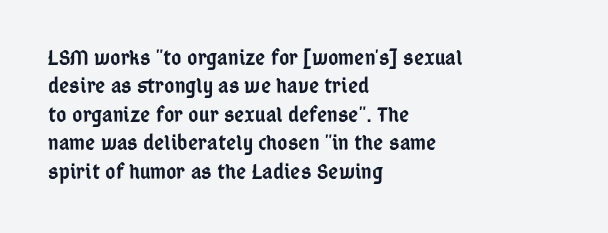
The image shows 22 px text type, upright; set left-aligned, normal line spacing (1.29x), normal letter spacing, not underlined.
